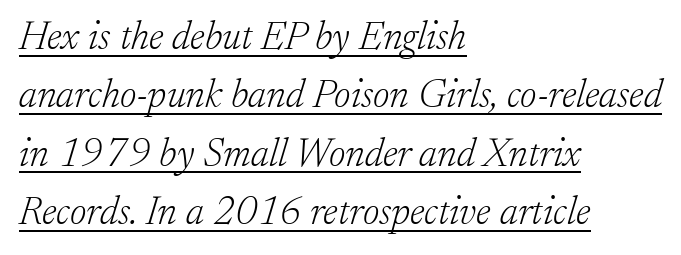
Ink coverage per letter is moderate at most. Caption: standard tracking, unaltered. Tall strokes in this sample are angled rather than plumb. Compared with a centered layout, this one pins lines to the left instead. A normal amount of white space separates one row of letters from the next. This is serif lettering, the kind often seen in printed books.
